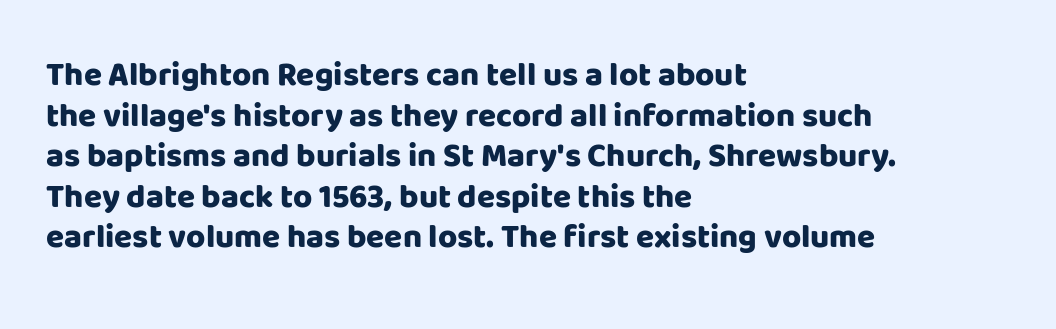
The image shows 33 px heavy sans-serif type, upright; set left-aligned, line spacing 1.23x, normal letter spacing, not underlined; low stroke contrast and a large x-height.
